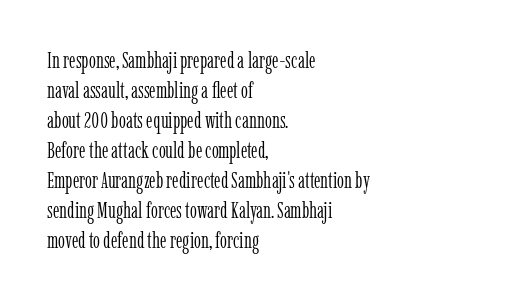
Reading down the column, the eye jumps a familiar distance to each next line. Left-aligned paragraph, ragged on the right. Check under the words: just untouched page. Nope, not italic — everything's standing straight.
